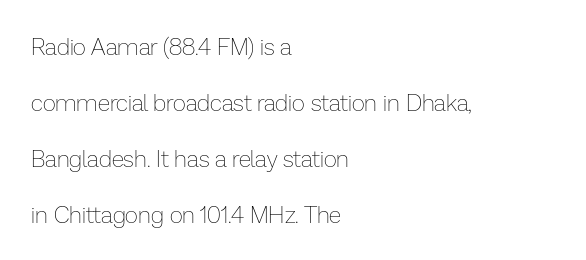
Q: Is the text bold? A: No.
Q: Is the text italic (slanted)? A: No, it is upright.
Q: Is the text underlined? A: No.
Q: How is the paragraph aligned? A: Left-aligned.
Q: Is the spacing between letters normal or unusually wide? A: Normal.
Q: Is the spacing between lines tight, normal or loose? A: Loose.
